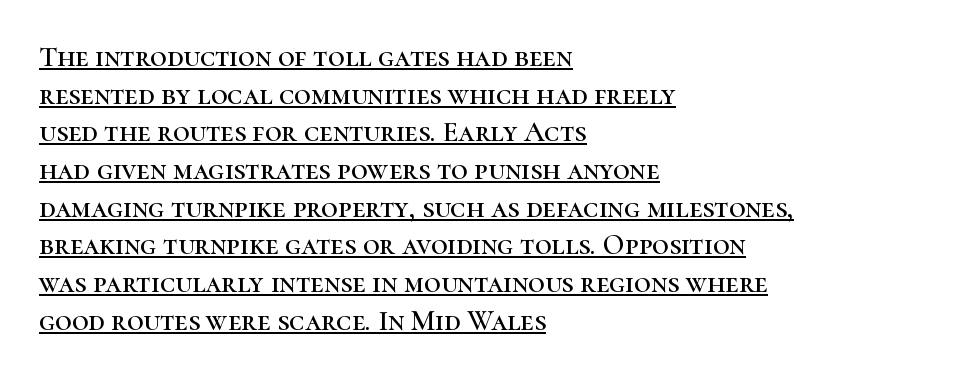
Q: Is the text italic (slanted)? A: No, it is upright.
Q: Is the typeface a serif or a sans-serif typeface? A: Serif.
Q: Is the text underlined? A: Yes.
Q: How is the paragraph aligned? A: Left-aligned.
Q: Is the spacing between letters normal or unusually wide? A: Normal.
Q: Is the spacing between lines tight, normal or loose? A: Normal.
Q: Width (condensed, normal, or wide)? A: Normal.
Q: Stroke contrast? A: High.
Q: x-height? A: Medium.
Q: Monospaced? A: No.
